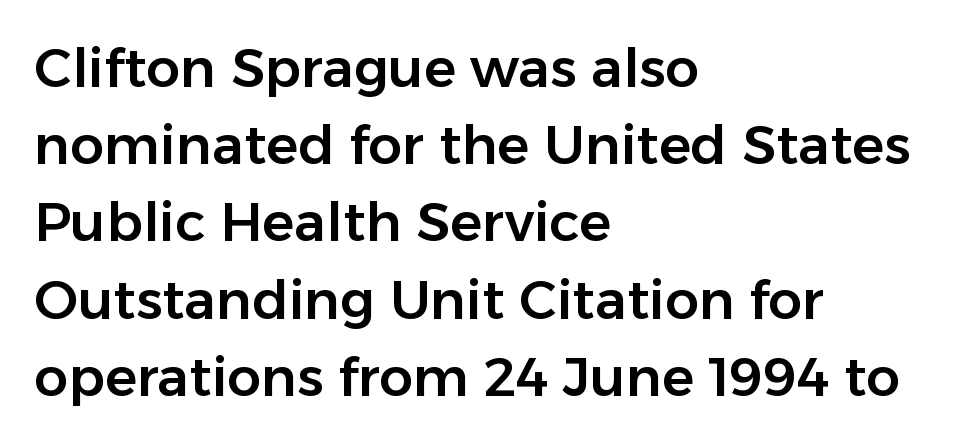
Q: Is the text italic (slanted)? A: No, it is upright.
Q: Is the typeface a serif or a sans-serif typeface? A: Sans-serif.
Q: Is the text underlined? A: No.
Q: How is the paragraph aligned? A: Left-aligned.
Q: Is the spacing between letters normal or unusually wide? A: Normal.
Q: Is the spacing between lines tight, normal or loose? A: Normal.
Q: Width (condensed, normal, or wide)? A: Normal.
Q: Stroke contrast? A: Low.
Q: x-height? A: Medium.
Q: Monospaced? A: No.
